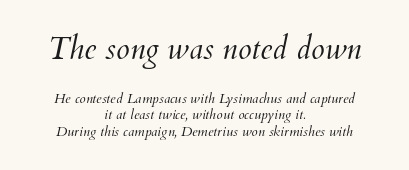
Q: Is the text bold? A: No.
Q: Is the text italic (slanted)? A: Yes, it leans right by about 12 degrees.
Q: Is the text underlined? A: No.
Q: How is the paragraph aligned? A: Centered.
Q: Is the spacing between letters normal or unusually wide? A: Normal.
Q: Which block of text is set in a larger size, the first (top) or the second (bottom)? A: The first (top) one.
Q: Width (condensed, normal, or wide)? A: Normal.
Q: Stroke contrast? A: Medium.
Q: x-height? A: Small.
Q: Monospaced? A: No.
